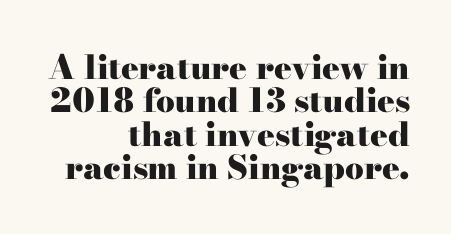
Q: Is the text bold? A: Yes.
Q: Is the text italic (slanted)? A: No, it is upright.
Q: Is the typeface a serif or a sans-serif typeface? A: Serif.
Q: Is the text underlined? A: No.
Q: How is the paragraph aligned? A: Right-aligned.
Q: Is the spacing between letters normal or unusually wide? A: Normal.
Q: Is the spacing between lines tight, normal or loose? A: Tight.
Q: Width (condensed, normal, or wide)? A: Wide.
Q: Stroke contrast? A: High.
Q: x-height? A: Small.
Q: Monospaced? A: No.
